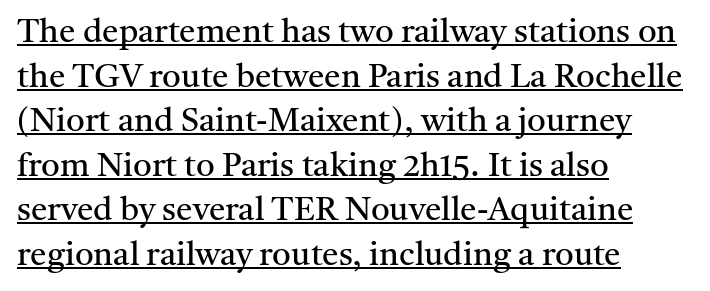
{"serif": "yes", "italic": "no", "bold": "no", "weight": "regular", "width": "normal", "stroke_contrast": "medium", "x_height": "medium", "monospaced": "no", "underline": "yes", "align": "left", "line_spacing": "normal", "line_spacing_ratio": 1.35, "letter_spacing": "normal", "letter_spacing_em": 0.0, "glyph_px": 33}
